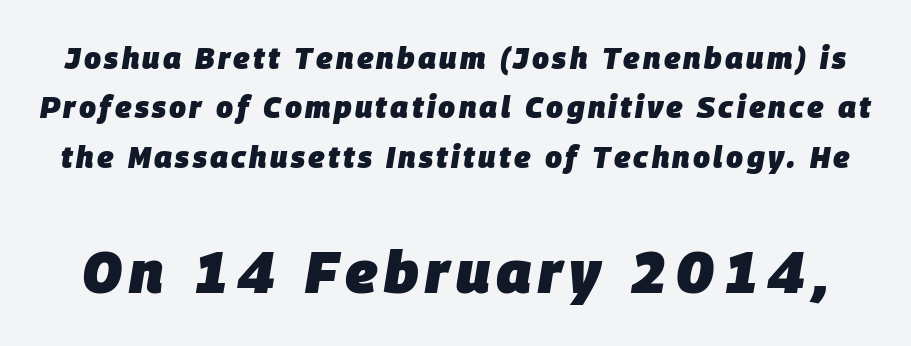
{"italic": "yes", "lean": "right", "slant_degrees": 9, "bold": "yes", "weight": "heavy", "width": "normal", "stroke_contrast": "low", "x_height": "large", "monospaced": "no", "underline": "no", "line_spacing": "normal", "line_spacing_ratio": 1.65, "larger_block": "second", "size_ratio": 1.97, "glyph_px": 59}
